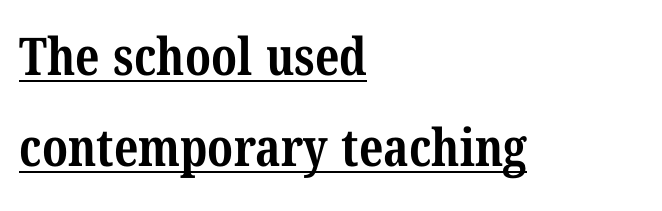
The image shows 52 px bold, condensed serif type; set left-aligned, line spacing 1.75x, normal letter spacing, underlined; medium stroke contrast and a medium x-height.
